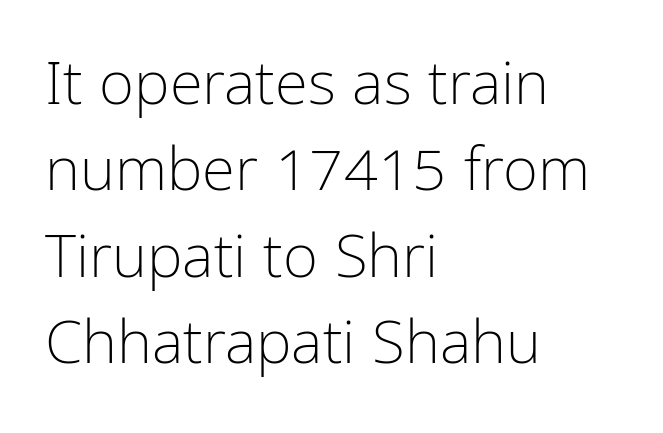
Proportional: the letters do not fall into vertical columns. Short note: letters normally spaced. Decoration check: the copy has no underline. Honestly, the row spacing looks completely unremarkable.
